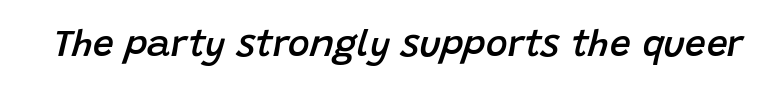
The image shows 37 px semibold type, italic (leaning right); set normal letter spacing, not underlined; low stroke contrast and a large x-height.
